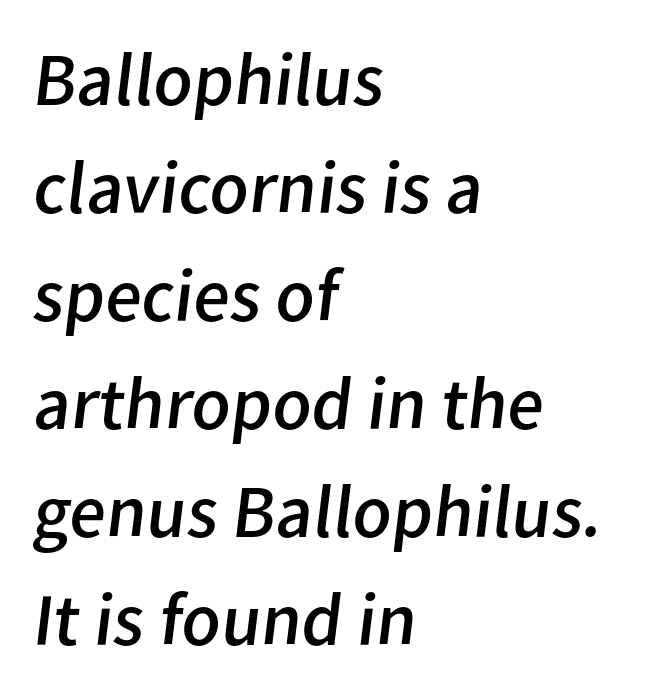
Q: Is the text bold? A: No.
Q: Is the typeface a serif or a sans-serif typeface? A: Sans-serif.
Q: Is the text underlined? A: No.
Q: How is the paragraph aligned? A: Left-aligned.
Q: Is the spacing between letters normal or unusually wide? A: Normal.
Q: Is the spacing between lines tight, normal or loose? A: Normal.
Q: Width (condensed, normal, or wide)? A: Normal.
Q: Stroke contrast? A: Low.
Q: x-height? A: Medium.
Q: Monospaced? A: No.
